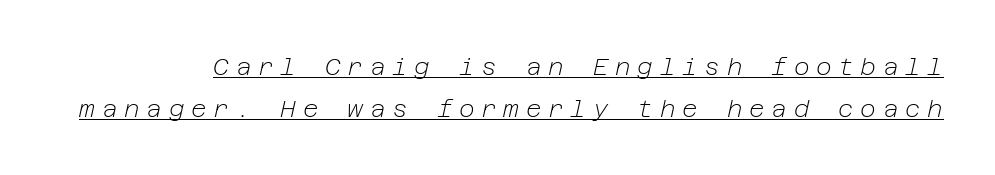
Q: Is the text bold? A: No.
Q: Is the text italic (slanted)? A: Yes, it leans right by about 12 degrees.
Q: Is the text underlined? A: Yes.
Q: Is the spacing between letters normal or unusually wide? A: Unusually wide.
